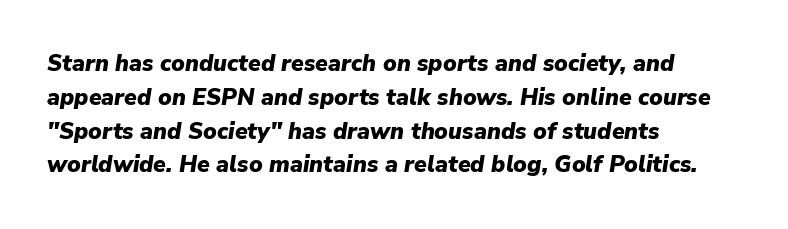
{"italic": "yes", "lean": "right", "slant_degrees": 9, "bold": "yes", "underline": "no", "align": "left", "line_spacing": "normal", "line_spacing_ratio": 1.47, "letter_spacing": "normal", "letter_spacing_em": 0.0, "glyph_px": 23}
